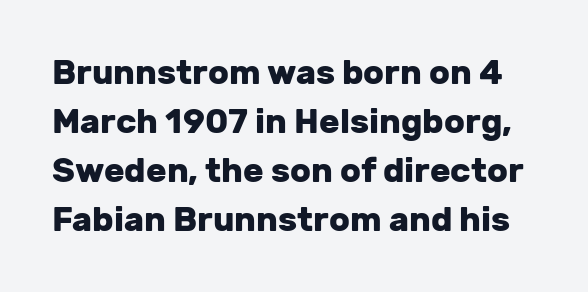
The image shows 34 px heavy sans-serif type, upright; set normal line spacing (1.44x), normal letter spacing, not underlined; low stroke contrast and a medium x-height.
